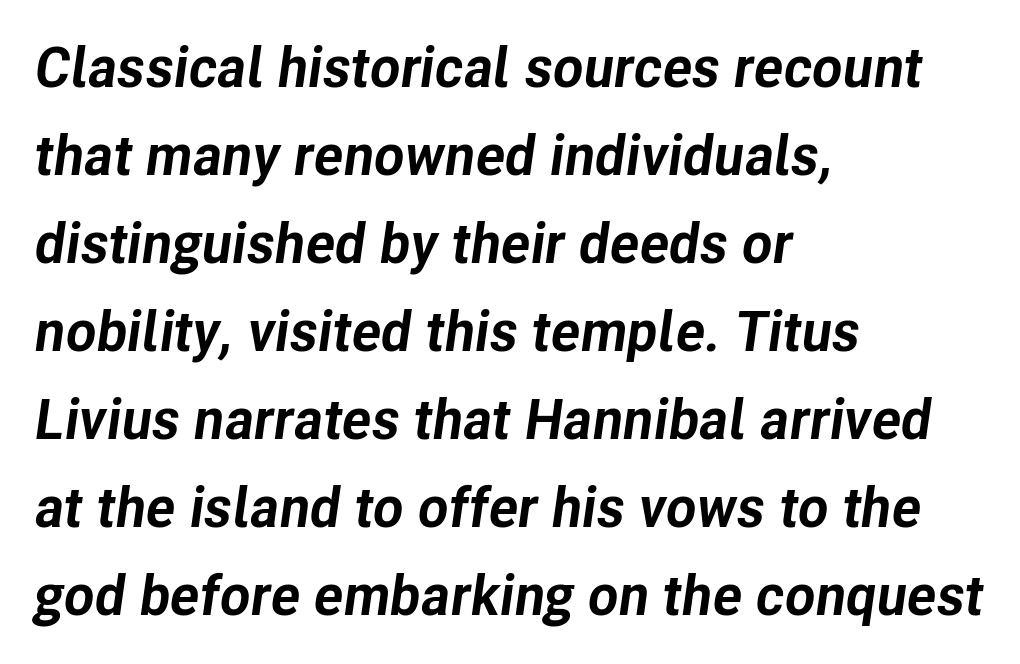
The image shows 56 px bold type, italic (leaning right); set left-aligned, normal line spacing (1.57x), normal letter spacing, not underlined; low stroke contrast and a medium x-height.
